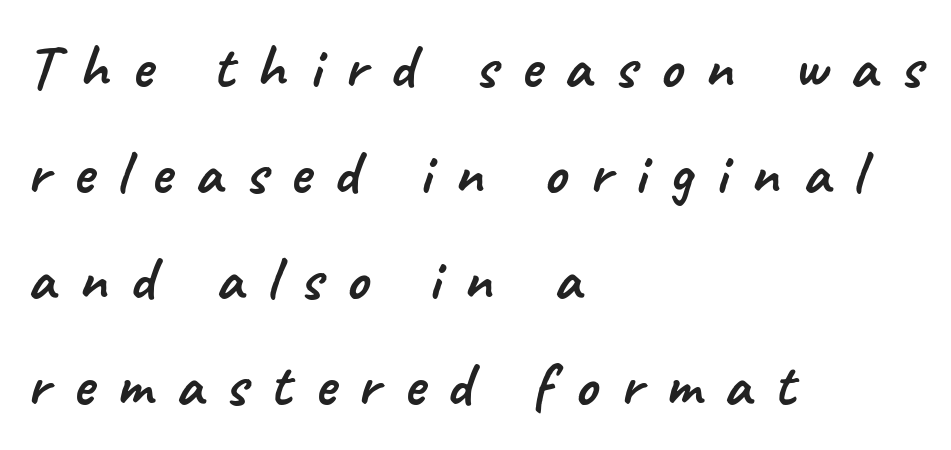
The image shows 63 px sans-serif type; set left-aligned, normal line spacing (1.68x), unusually wide letter spacing (+0.36 em), not underlined; low stroke contrast and a small x-height.
